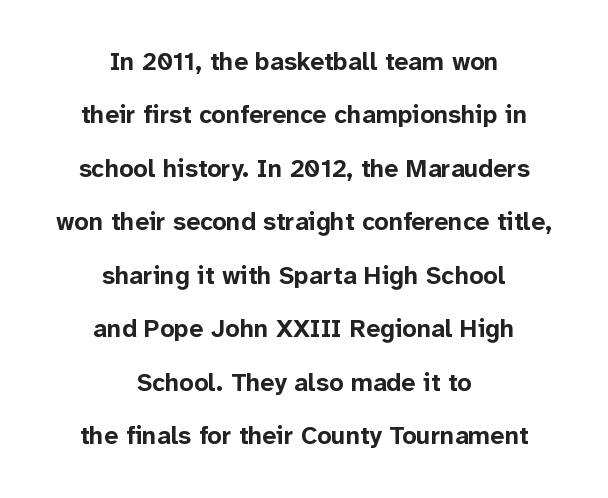
In terms of leading, this rendering errs on the spacious side. Posture: upright roman. Line starts and ends both wander, symmetrically. The line texture is even and compact thanks to regular tracking. The glyphs have the mass of a bold cut.
